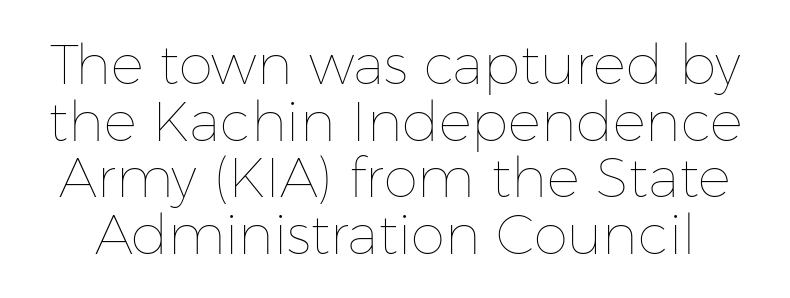
Q: Is the text bold? A: No.
Q: Is the text italic (slanted)? A: No, it is upright.
Q: Is the text underlined? A: No.
Q: Is the spacing between letters normal or unusually wide? A: Normal.
Q: Is the spacing between lines tight, normal or loose? A: Tight.
Q: Width (condensed, normal, or wide)? A: Normal.
Q: Stroke contrast? A: Low.
Q: x-height? A: Medium.
Q: Monospaced? A: No.
